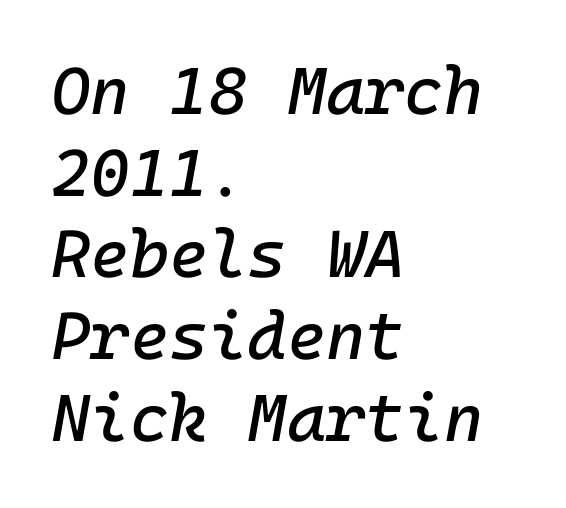
Q: Is the text italic (slanted)? A: Yes, it leans right by about 10 degrees.
Q: Is the text underlined? A: No.
Q: How is the paragraph aligned? A: Left-aligned.
Q: Is the spacing between letters normal or unusually wide? A: Normal.
Q: Width (condensed, normal, or wide)? A: Normal.
Q: Stroke contrast? A: Low.
Q: x-height? A: Medium.
